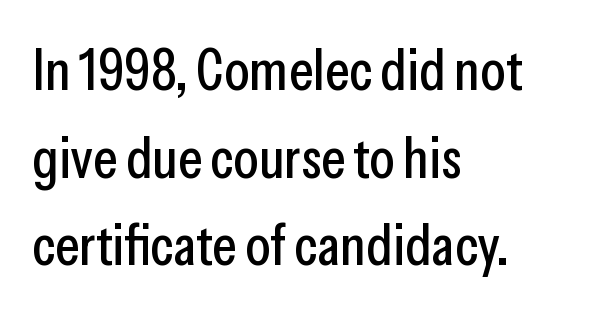
{"serif": "no", "italic": "no", "width": "condensed", "stroke_contrast": "low", "x_height": "medium", "monospaced": "no", "underline": "no", "align": "left", "line_spacing": "normal", "line_spacing_ratio": 1.51, "letter_spacing": "normal", "letter_spacing_em": 0.0, "glyph_px": 58}
